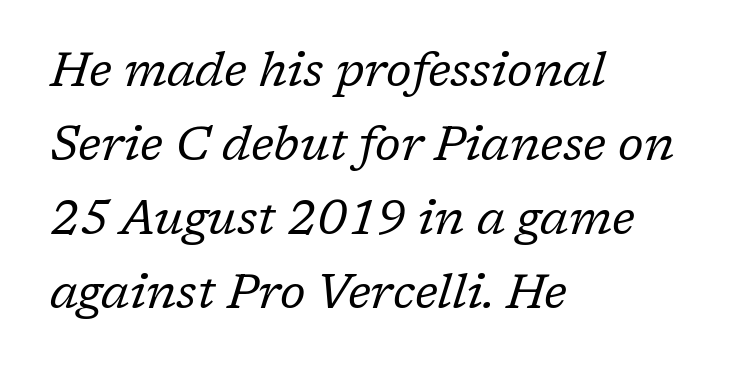
The image shows 48 px regular-weight serif type, italic (leaning right); set left-aligned, normal line spacing (1.54x), normal letter spacing, not underlined; low stroke contrast and a medium x-height.
